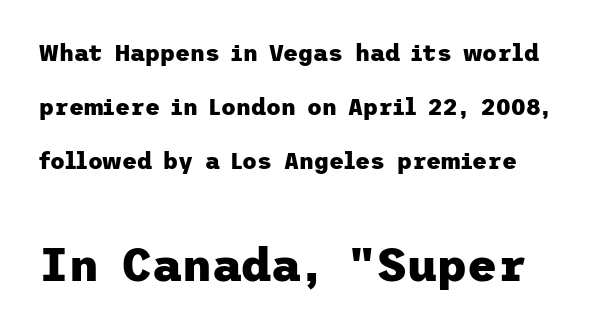
Q: Is the text bold? A: Yes.
Q: Is the text italic (slanted)? A: No, it is upright.
Q: Is the typeface a serif or a sans-serif typeface? A: Sans-serif.
Q: Is the text underlined? A: No.
Q: Is the spacing between letters normal or unusually wide? A: Normal.
Q: Is the spacing between lines tight, normal or loose? A: Loose.
Q: Which block of text is set in a larger size, the first (top) or the second (bottom)? A: The second (bottom) one.
Q: Width (condensed, normal, or wide)? A: Normal.
Q: Stroke contrast? A: Low.
Q: x-height? A: Medium.
